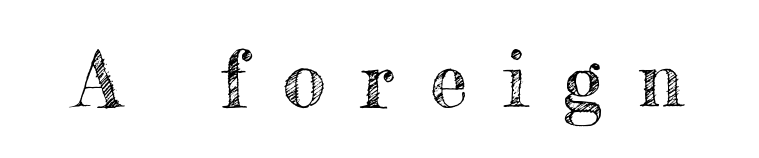
The image shows 77 px text type, upright; set unusually wide letter spacing (+0.46 em), not underlined; a small x-height.
